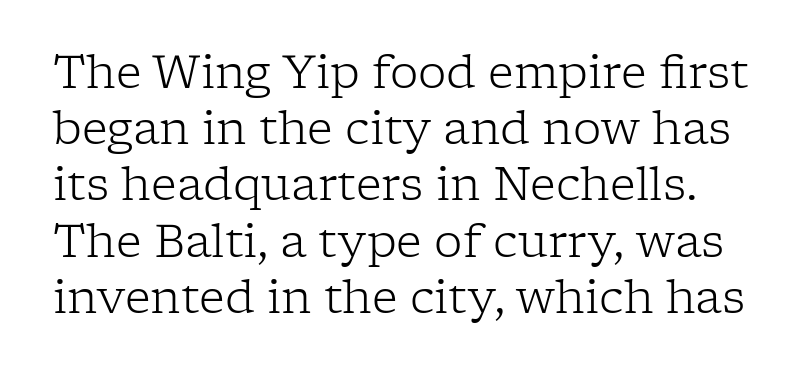
Q: Is the text bold? A: No.
Q: Is the text italic (slanted)? A: No, it is upright.
Q: Is the typeface a serif or a sans-serif typeface? A: Serif.
Q: Is the text underlined? A: No.
Q: Is the spacing between letters normal or unusually wide? A: Normal.
Q: Is the spacing between lines tight, normal or loose? A: Normal.
Q: Width (condensed, normal, or wide)? A: Normal.
Q: Stroke contrast? A: Low.
Q: x-height? A: Medium.
Q: Monospaced? A: No.
